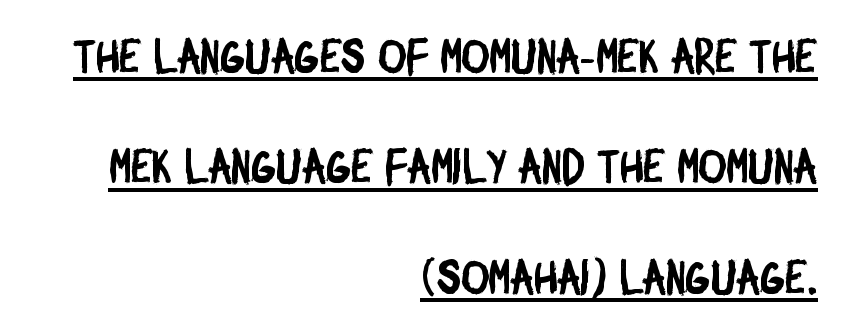
Q: Is the typeface a serif or a sans-serif typeface? A: Sans-serif.
Q: Is the text underlined? A: Yes.
Q: How is the paragraph aligned? A: Right-aligned.
Q: Is the spacing between letters normal or unusually wide? A: Normal.
Q: Is the spacing between lines tight, normal or loose? A: Loose.
Q: Width (condensed, normal, or wide)? A: Condensed.
Q: Stroke contrast? A: Low.
Q: x-height? A: Large.
Q: Monospaced? A: No.
